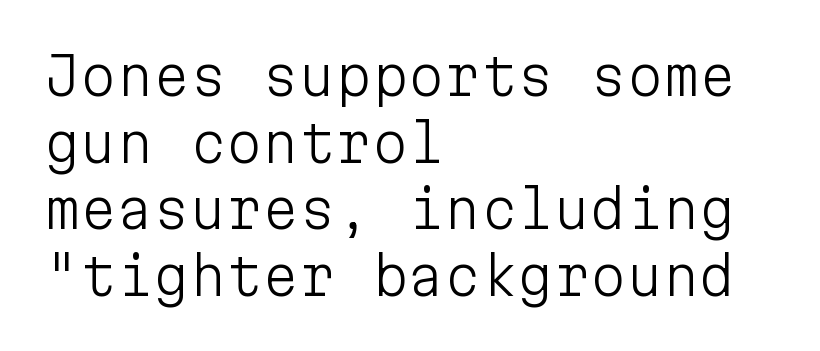
The image shows 52 px light sans-serif type, upright, monospaced; set left-aligned, normal line spacing (1.28x), normal letter spacing, not underlined; low stroke contrast and a medium x-height.
